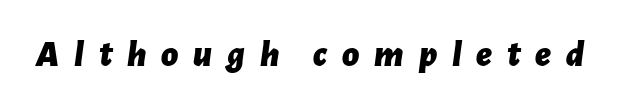
{"italic": "yes", "lean": "right", "slant_degrees": 7, "bold": "yes", "weight": "bold", "width": "normal", "stroke_contrast": "low", "x_height": "medium", "monospaced": "no", "underline": "no", "letter_spacing": "wide", "letter_spacing_em": 0.4, "glyph_px": 37}
